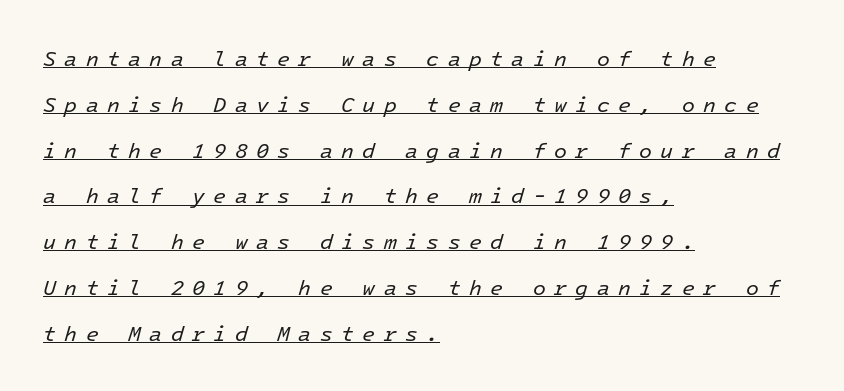
Students, observe the line beneath the letters — that is underlining. All the whitespace from short lines collects on the right. There's an unmistakable incline to the writing here. Observe the wide spacing: letters keep a clear distance from each other. The passage shown stacks its lines with a broad gap.
